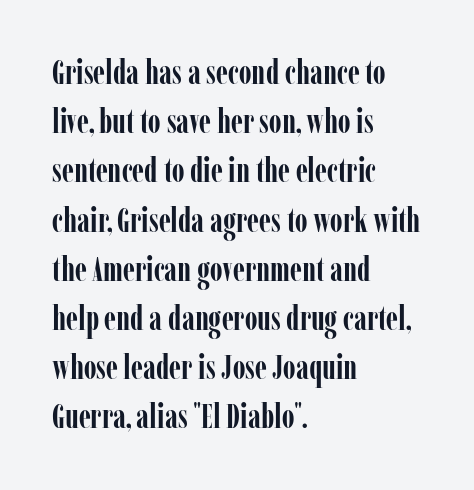
{"serif": "yes", "italic": "no", "bold": "yes", "weight": "semibold", "width": "condensed", "stroke_contrast": "low", "x_height": "medium", "monospaced": "no", "underline": "no", "align": "left", "line_spacing": "normal", "line_spacing_ratio": 1.49, "letter_spacing": "normal", "letter_spacing_em": 0.0, "glyph_px": 33}
